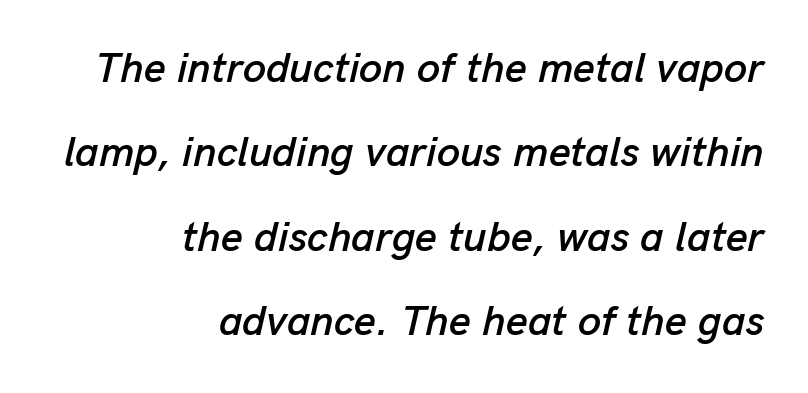
Q: Is the text italic (slanted)? A: Yes, it leans right by about 13 degrees.
Q: Is the text underlined? A: No.
Q: How is the paragraph aligned? A: Right-aligned.
Q: Is the spacing between letters normal or unusually wide? A: Normal.
Q: Is the spacing between lines tight, normal or loose? A: Loose.
Q: Width (condensed, normal, or wide)? A: Normal.
Q: Stroke contrast? A: Low.
Q: x-height? A: Medium.
Q: Monospaced? A: No.
